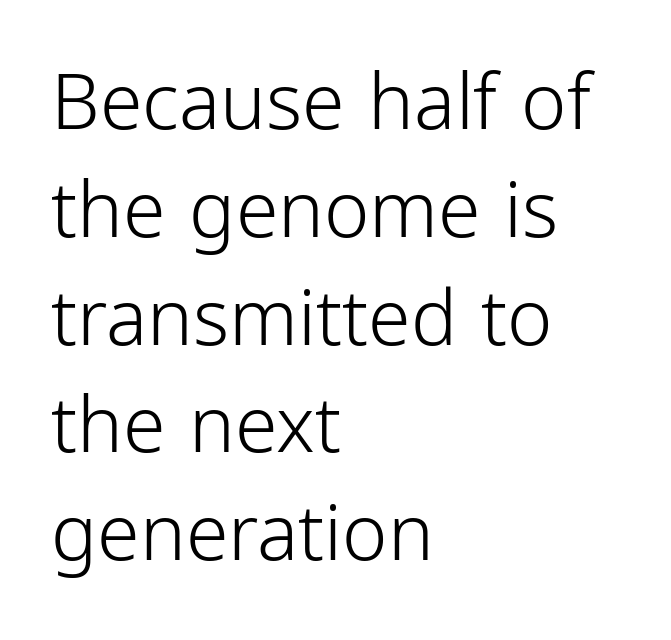
The image shows 77 px light, condensed sans-serif type, upright; set left-aligned, normal line spacing (1.4x), normal letter spacing, not underlined; low stroke contrast and a medium x-height.
